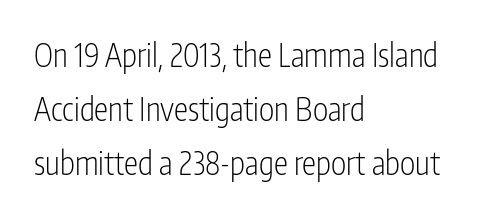
{"serif": "no", "italic": "no", "bold": "no", "weight": "light", "width": "condensed", "stroke_contrast": "low", "x_height": "medium", "monospaced": "no", "underline": "no", "align": "left", "line_spacing": "normal", "line_spacing_ratio": 1.68, "letter_spacing": "normal", "letter_spacing_em": 0.0, "glyph_px": 32}
